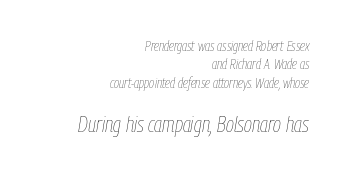
Q: Is the text bold? A: No.
Q: Is the text italic (slanted)? A: Yes, it leans right by about 9 degrees.
Q: Is the text underlined? A: No.
Q: How is the paragraph aligned? A: Right-aligned.
Q: Is the spacing between letters normal or unusually wide? A: Normal.
Q: Is the spacing between lines tight, normal or loose? A: Normal.
Q: Which block of text is set in a larger size, the first (top) or the second (bottom)? A: The second (bottom) one.
